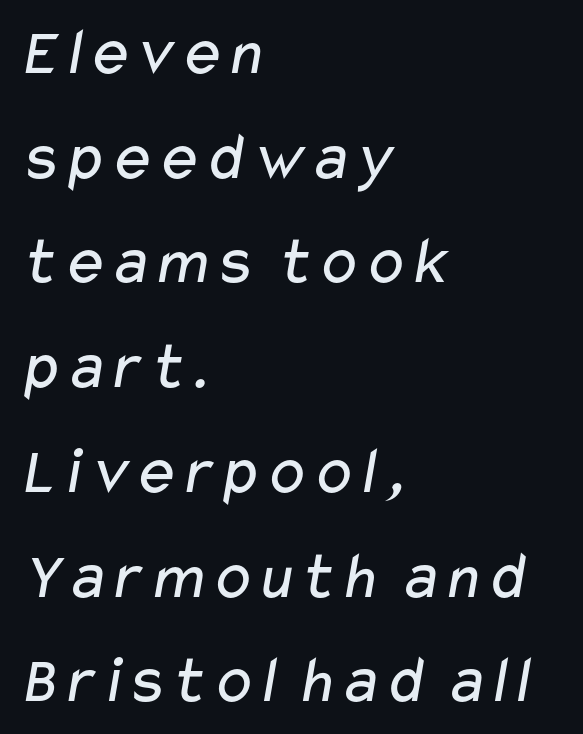
{"serif": "no", "bold": "no", "weight": "regular", "width": "wide", "stroke_contrast": "low", "x_height": "medium", "monospaced": "no", "underline": "no", "align": "left", "line_spacing": "normal", "line_spacing_ratio": 1.54, "letter_spacing": "normal", "letter_spacing_em": 0.0, "glyph_px": 68}
